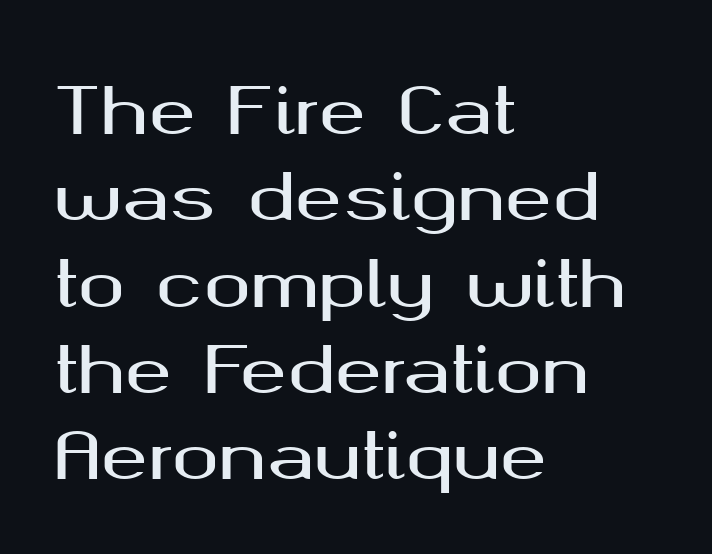
The image shows 63 px wide sans-serif type, upright; set left-aligned, normal line spacing (1.37x), normal letter spacing, not underlined; medium stroke contrast and a medium x-height.
